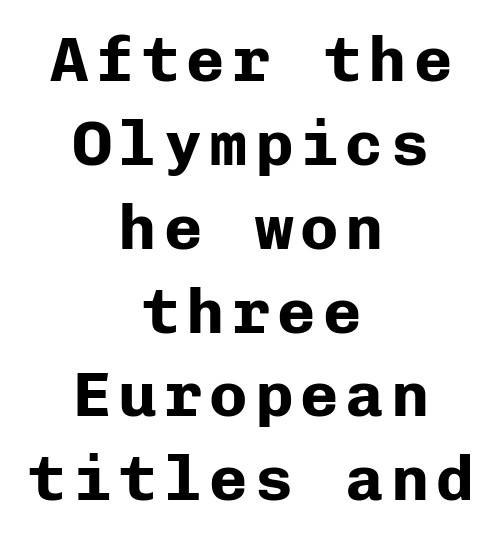
{"serif": "no", "italic": "no", "bold": "yes", "weight": "bold", "width": "normal", "stroke_contrast": "low", "x_height": "medium", "monospaced": "yes", "underline": "no", "align": "center", "line_spacing": "normal", "line_spacing_ratio": 1.31, "glyph_px": 64}
